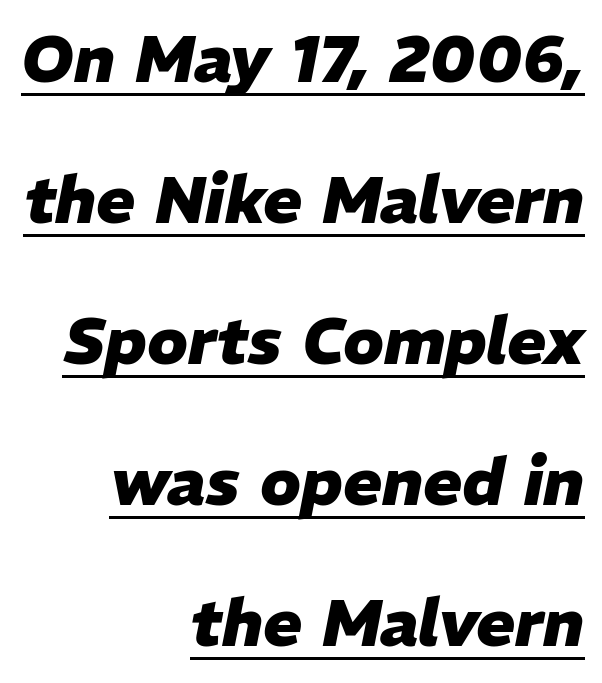
Q: Is the text bold? A: Yes.
Q: Is the text italic (slanted)? A: Yes, it leans right by about 11 degrees.
Q: Is the text underlined? A: Yes.
Q: How is the paragraph aligned? A: Right-aligned.
Q: Is the spacing between letters normal or unusually wide? A: Normal.
Q: Is the spacing between lines tight, normal or loose? A: Loose.
Q: Width (condensed, normal, or wide)? A: Normal.
Q: Stroke contrast? A: Low.
Q: x-height? A: Medium.
Q: Monospaced? A: No.
